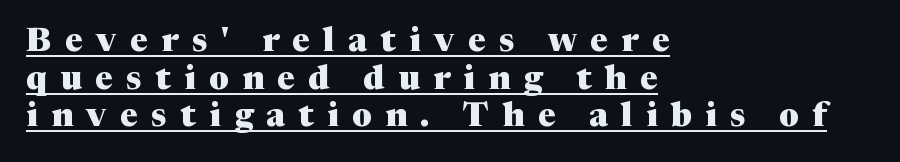
{"serif": "yes", "italic": "no", "bold": "yes", "weight": "heavy", "width": "normal", "stroke_contrast": "medium", "x_height": "medium", "monospaced": "no", "underline": "yes", "align": "left", "line_spacing": "tight", "line_spacing_ratio": 1.14, "letter_spacing": "wide", "letter_spacing_em": 0.41, "glyph_px": 33}
